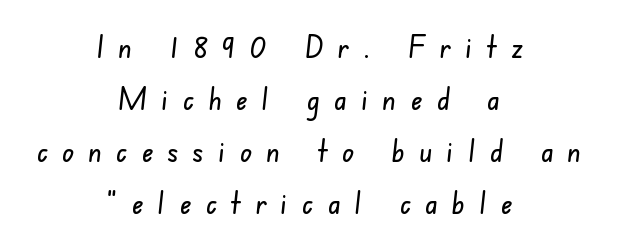
Rule under the text: the space is simply empty. Compared with a flush-left layout, this one balances lines on the center instead. The face used here is rendered with a markedly widened letterfit. These lines are rendered in a variable-pitch font. Students, observe: this is what conventionally led text looks like.
